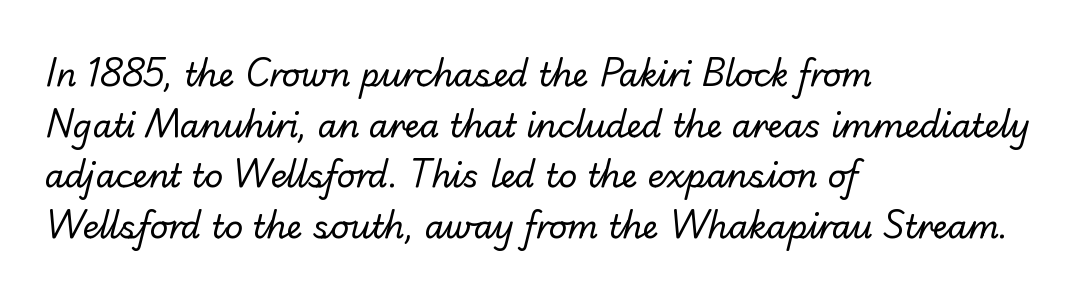
The image shows 32 px regular-weight sans-serif type; set left-aligned, normal line spacing (1.58x), normal letter spacing, not underlined; low stroke contrast and a small x-height.
